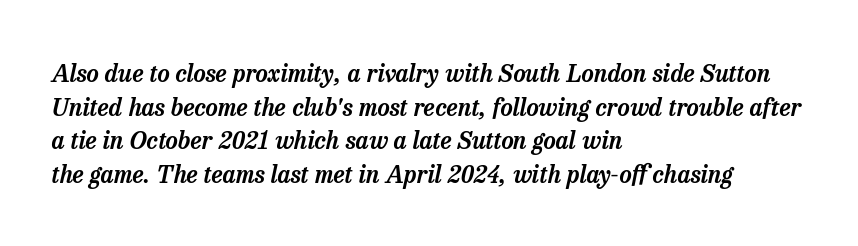
The image shows 24 px text type, italic (leaning right); set left-aligned, normal line spacing (1.4x), normal letter spacing, not underlined.
